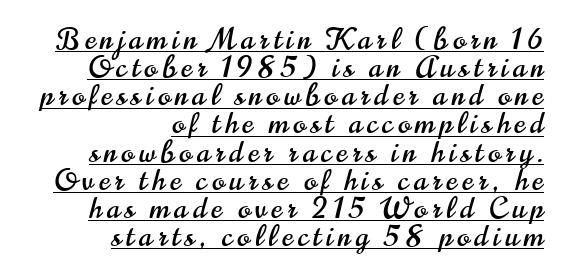
The image shows 29 px condensed sans-serif type; set right-aligned, tight line spacing (0.97x), underlined; high stroke contrast and a small x-height.
